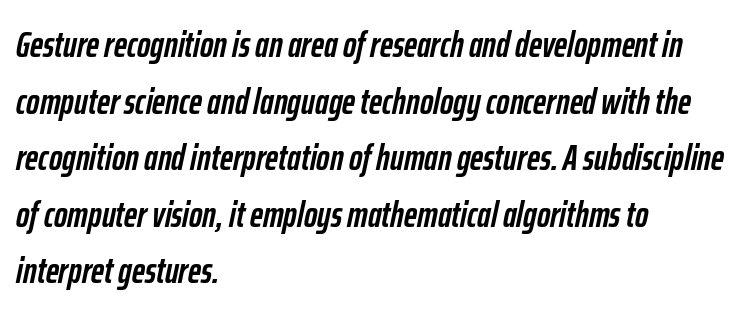
You can tell it's italic because the verticals aren't actually vertical. Varying glyph widths throughout — classic text-font behaviour. The space beneath each line is pristine and unruled. These lines sit exactly where default settings would place them.
